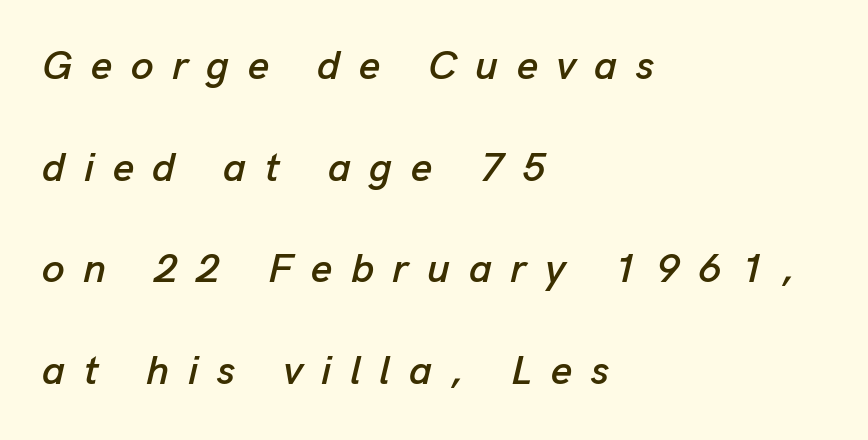
{"italic": "yes", "lean": "right", "slant_degrees": 13, "width": "normal", "stroke_contrast": "low", "x_height": "medium", "monospaced": "no", "underline": "no", "align": "left", "line_spacing": "loose", "line_spacing_ratio": 2.48, "letter_spacing": "wide", "letter_spacing_em": 0.45, "glyph_px": 41}
